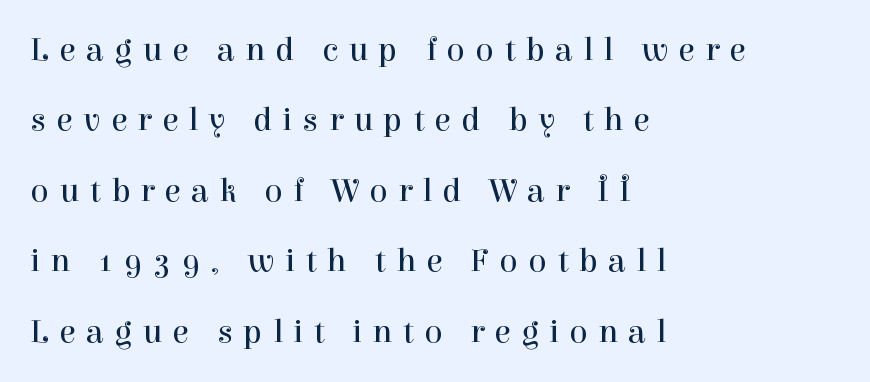
{"serif": "yes", "italic": "no", "bold": "no", "weight": "regular", "width": "normal", "stroke_contrast": "high", "x_height": "medium", "monospaced": "no", "underline": "no", "align": "left", "line_spacing": "loose", "line_spacing_ratio": 2.07, "letter_spacing": "wide", "letter_spacing_em": 0.3, "glyph_px": 34}
